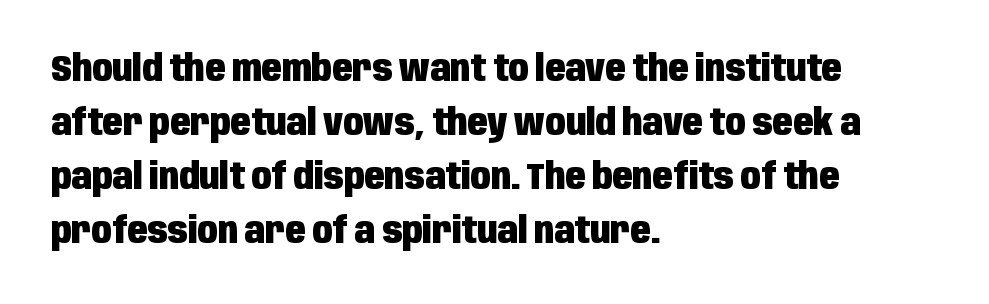
The setting favours the left margin, as ordinary paragraphs usually do. The horizontal fit of the characters is conventional and even. The line-height multiplier appears to be the usual default. The letters stand straight up with perfectly vertical stems. As a designer I'd log this as weight 700, bold. The letters advance in unequal steps, a hallmark of proportional type.
